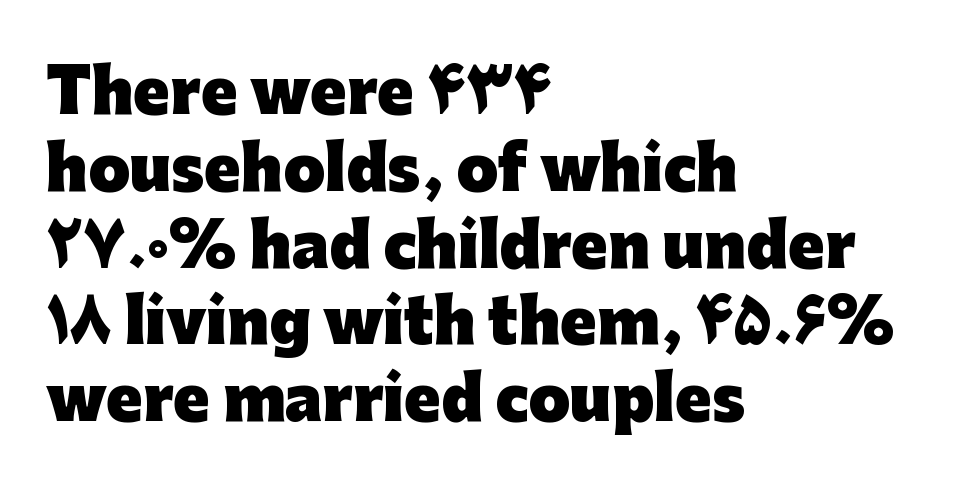
The image shows 60 px heavy sans-serif type, upright; set left-aligned, normal line spacing (1.28x), normal letter spacing, not underlined; low stroke contrast and a medium x-height.
